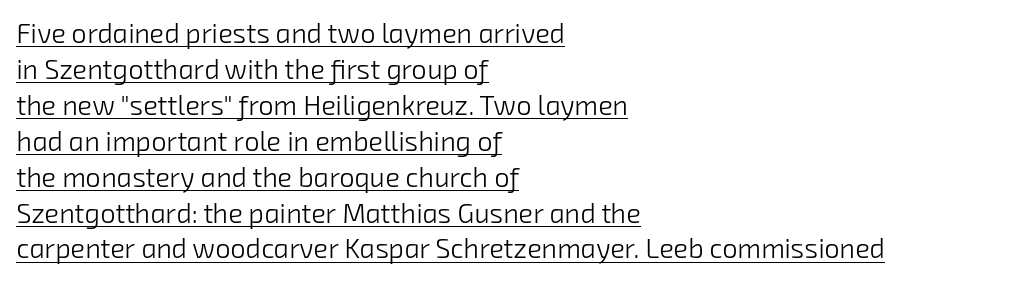
Q: Is the text bold? A: No.
Q: Is the text underlined? A: Yes.
Q: How is the paragraph aligned? A: Left-aligned.
Q: Is the spacing between letters normal or unusually wide? A: Normal.
Q: Is the spacing between lines tight, normal or loose? A: Normal.
